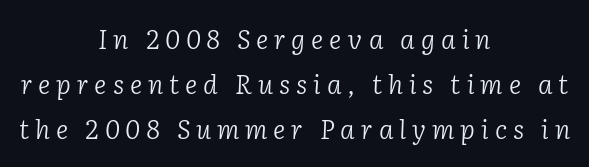
The face used here has a pronounced slope to its letters. This sample uses expanded letter spacing, leaving extra air between glyphs. A quiet, ordinary-to-light weight characterises the typeface. Neither beginnings nor endings align; midpoints do. A bare baseline throughout the passage.
